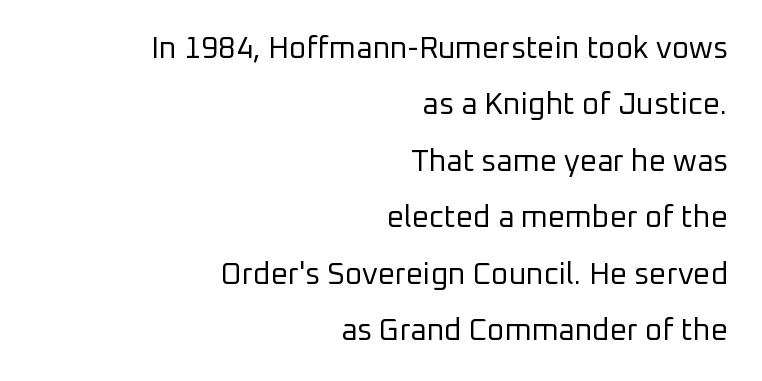
When letters stand straight like this, we call the style roman or upright. The face used here is proportionally spaced, like ordinary book or web type. Check where the strokes stop: nothing finishes them off — pure sans. Letter spacing: default. Horizontally, the lines are justified to the trailing edge only.
